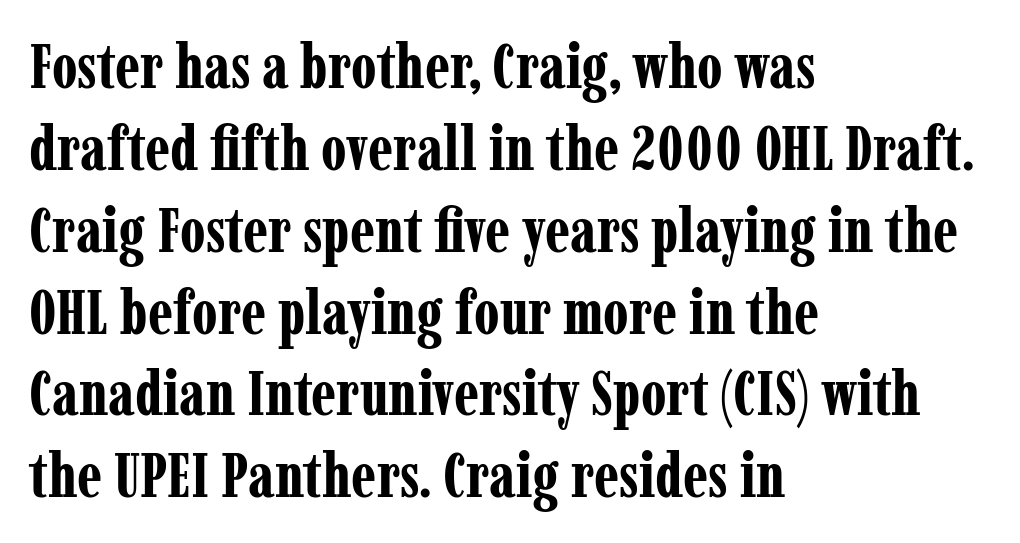
Q: Is the text bold? A: Yes.
Q: Is the text italic (slanted)? A: No, it is upright.
Q: Is the typeface a serif or a sans-serif typeface? A: Serif.
Q: Is the text underlined? A: No.
Q: How is the paragraph aligned? A: Left-aligned.
Q: Is the spacing between letters normal or unusually wide? A: Normal.
Q: Is the spacing between lines tight, normal or loose? A: Normal.
Q: Width (condensed, normal, or wide)? A: Condensed.
Q: Stroke contrast? A: Low.
Q: x-height? A: Medium.
Q: Monospaced? A: No.
